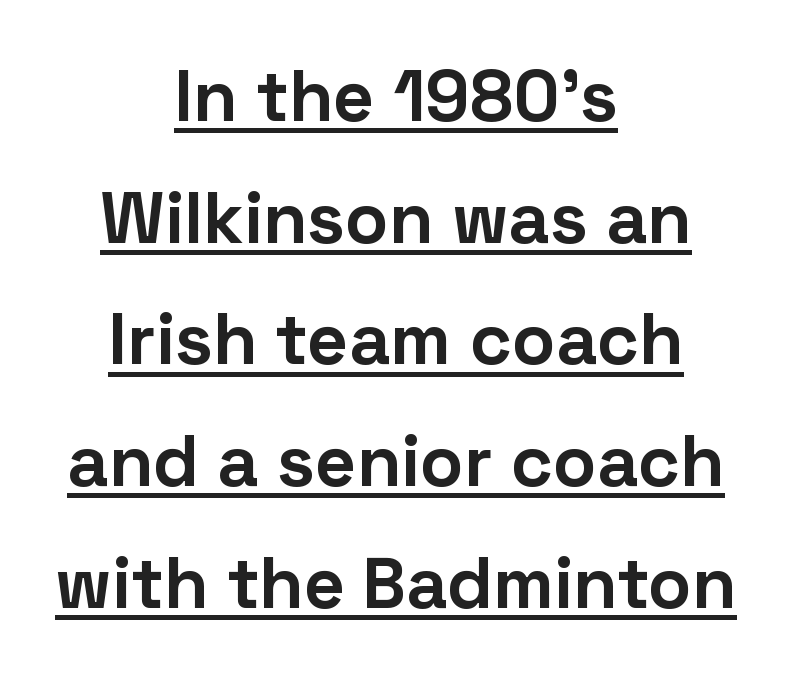
The image shows 72 px bold sans-serif type, upright; set centered, normal line spacing (1.69x), normal letter spacing, underlined; low stroke contrast and a medium x-height.
